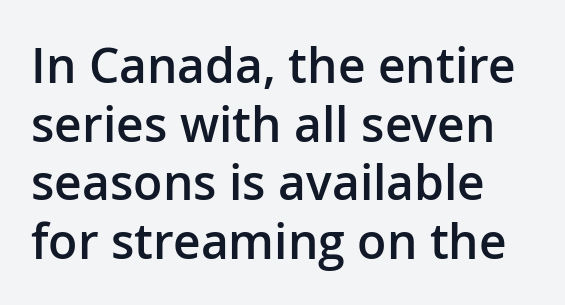
{"serif": "no", "italic": "no", "bold": "semi", "weight": "semibold", "width": "normal", "stroke_contrast": "low", "x_height": "medium", "monospaced": "no", "underline": "no", "line_spacing_ratio": 1.22, "letter_spacing": "normal", "letter_spacing_em": 0.0, "glyph_px": 48}
